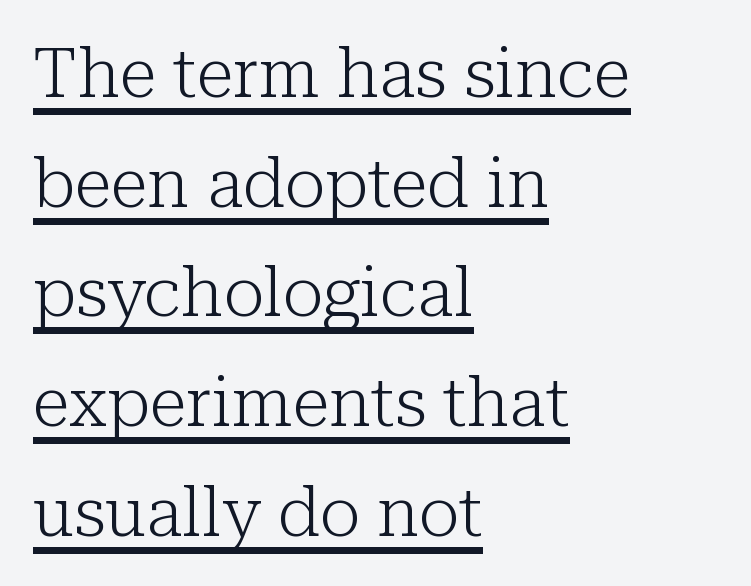
Q: Is the text bold? A: No.
Q: Is the text italic (slanted)? A: No, it is upright.
Q: Is the typeface a serif or a sans-serif typeface? A: Serif.
Q: Is the text underlined? A: Yes.
Q: How is the paragraph aligned? A: Left-aligned.
Q: Is the spacing between letters normal or unusually wide? A: Normal.
Q: Is the spacing between lines tight, normal or loose? A: Normal.
Q: Width (condensed, normal, or wide)? A: Normal.
Q: Stroke contrast? A: Low.
Q: x-height? A: Medium.
Q: Monospaced? A: No.
